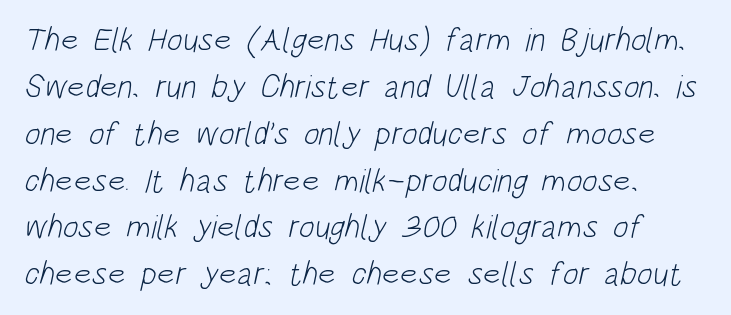
The image shows 33 px light, condensed sans-serif type; set left-aligned, normal line spacing (1.42x), normal letter spacing, not underlined; low stroke contrast and a large x-height.
